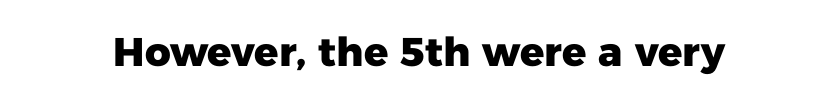
The image shows 40 px heavy sans-serif type, upright; set normal letter spacing, not underlined; low stroke contrast and a medium x-height.
